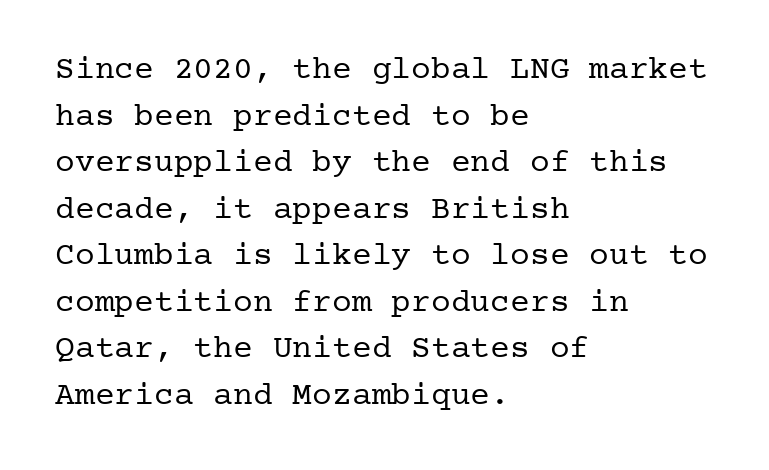
Lines of text with bare space underneath. The face used here is seriffed, in the tradition of book romans. Horizontal alignment here is leftward, the default for most running prose. Standard letterfit; no display-style spreading of the glyphs.
